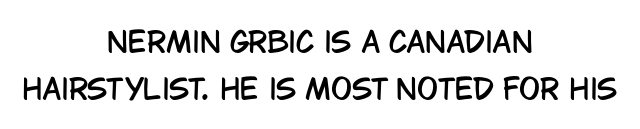
{"serif": "no", "italic": "no", "width": "condensed", "stroke_contrast": "low", "x_height": "large", "monospaced": "no", "underline": "no", "align": "center", "line_spacing": "normal", "line_spacing_ratio": 1.68, "letter_spacing": "normal", "letter_spacing_em": 0.0, "glyph_px": 28}
